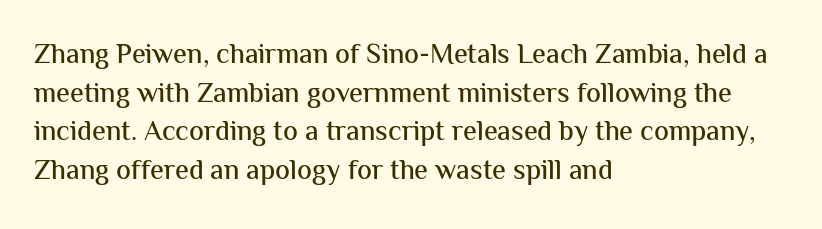
Q: Is the text italic (slanted)? A: No, it is upright.
Q: Is the typeface a serif or a sans-serif typeface? A: Sans-serif.
Q: Is the text underlined? A: No.
Q: How is the paragraph aligned? A: Left-aligned.
Q: Is the spacing between letters normal or unusually wide? A: Normal.
Q: Is the spacing between lines tight, normal or loose? A: Normal.
Q: Width (condensed, normal, or wide)? A: Normal.
Q: Stroke contrast? A: Medium.
Q: x-height? A: Medium.
Q: Monospaced? A: No.
